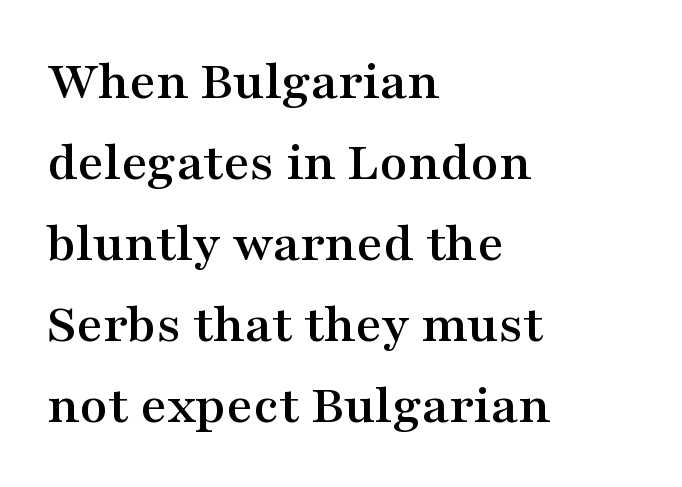
This rendering employs a face with finishing strokes, i.e., a serif. The space directly below the letters is spotless. A typesetter would call this zero additional tracking. This is the regular roman posture of the typeface.
